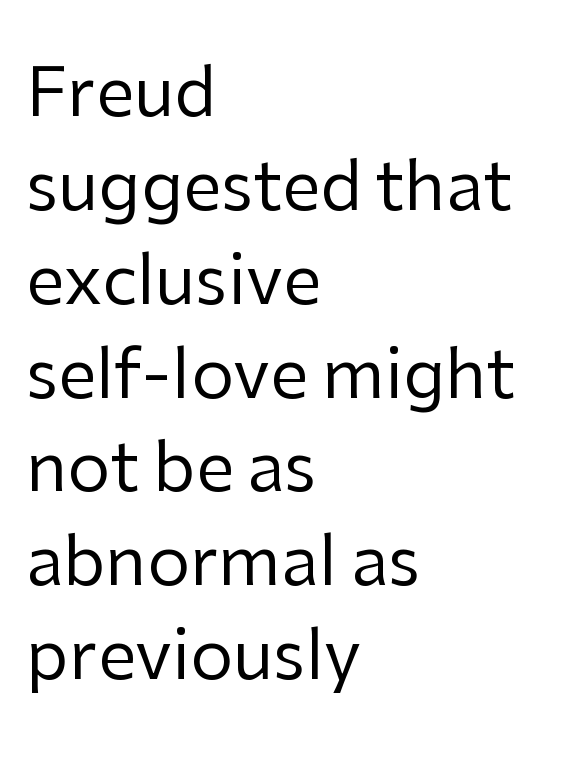
The letters advance in unequal steps, a hallmark of proportional type. The letters carry no serifs — their stems end cleanly without finishing strokes. The compositor pushed each line to the left boundary. Posture: upright roman.
